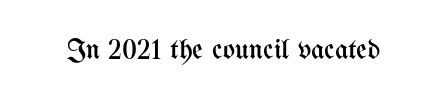
The letters stand upright; this is a roman face. Character widths vary here, with narrow letters taking less room than wide ones. The gaps between neighbouring characters are ordinary and unremarkable. Check the space under the baseline: it is left empty. This is not heavy type; no bold has been used.
